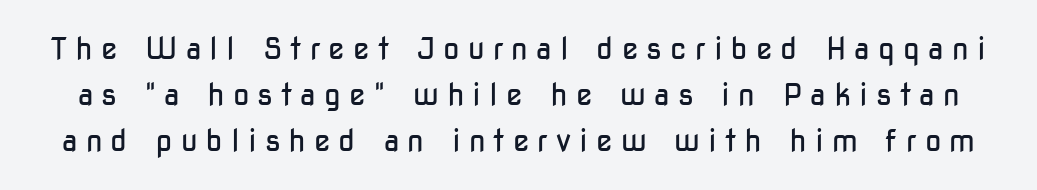
The image shows 30 px regular-weight, condensed sans-serif type, upright; set normal line spacing (1.54x), unusually wide letter spacing (+0.27 em), not underlined; low stroke contrast and a medium x-height.
